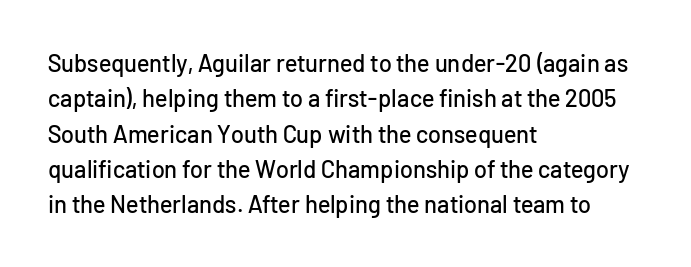
Q: Is the text italic (slanted)? A: No, it is upright.
Q: Is the text underlined? A: No.
Q: How is the paragraph aligned? A: Left-aligned.
Q: Is the spacing between letters normal or unusually wide? A: Normal.
Q: Is the spacing between lines tight, normal or loose? A: Normal.
